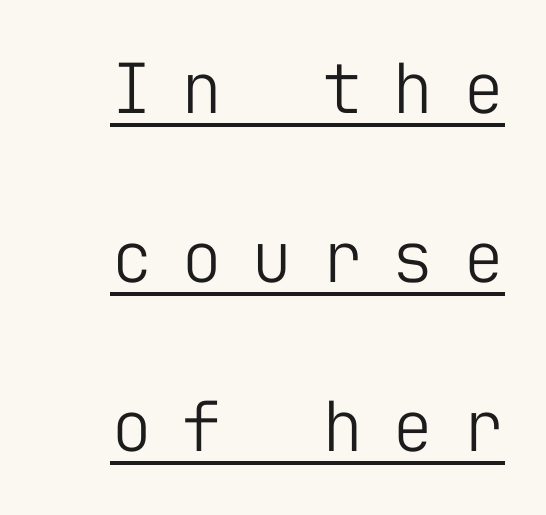
The image shows 69 px light sans-serif type, upright, monospaced; set loose line spacing (2.45x), unusually wide letter spacing (+0.42 em), underlined; low stroke contrast and a medium x-height.
